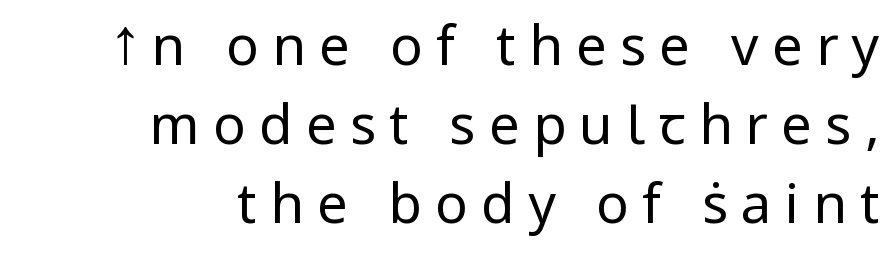
{"serif": "no", "italic": "no", "bold": "no", "weight": "regular", "width": "normal", "stroke_contrast": "low", "x_height": "medium", "monospaced": "no", "underline": "no", "align": "right", "line_spacing": "normal", "line_spacing_ratio": 1.46, "letter_spacing": "wide", "letter_spacing_em": 0.25, "glyph_px": 54}
